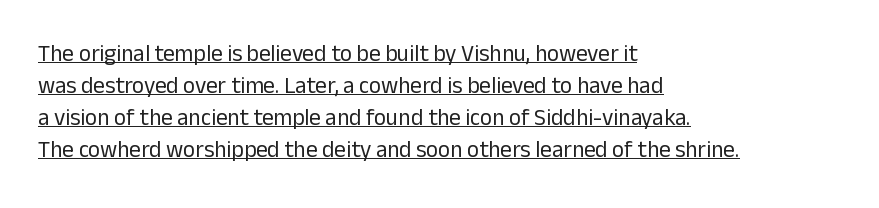
Q: Is the text bold? A: No.
Q: Is the text italic (slanted)? A: No, it is upright.
Q: Is the text underlined? A: Yes.
Q: How is the paragraph aligned? A: Left-aligned.
Q: Is the spacing between letters normal or unusually wide? A: Normal.
Q: Is the spacing between lines tight, normal or loose? A: Normal.
